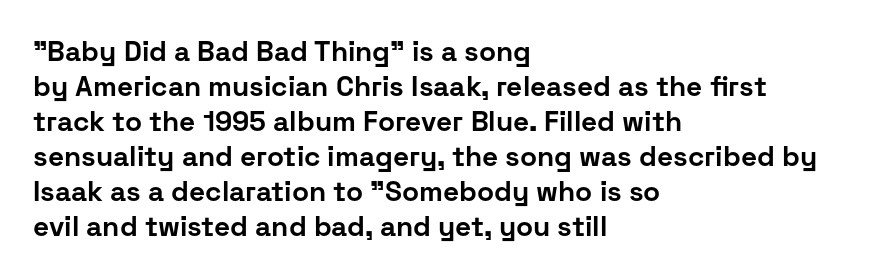
Q: Is the text bold? A: Yes.
Q: Is the text italic (slanted)? A: No, it is upright.
Q: Is the typeface a serif or a sans-serif typeface? A: Sans-serif.
Q: Is the text underlined? A: No.
Q: How is the paragraph aligned? A: Left-aligned.
Q: Is the spacing between letters normal or unusually wide? A: Normal.
Q: Is the spacing between lines tight, normal or loose? A: Normal.
Q: Width (condensed, normal, or wide)? A: Normal.
Q: Stroke contrast? A: Low.
Q: x-height? A: Medium.
Q: Monospaced? A: No.
